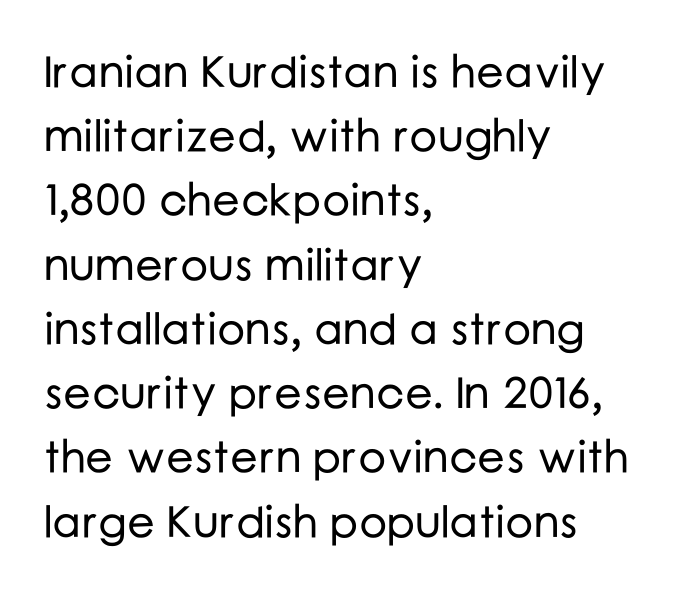
The image shows 44 px sans-serif type, upright; set left-aligned, normal line spacing (1.46x), normal letter spacing, not underlined; low stroke contrast and a medium x-height.
